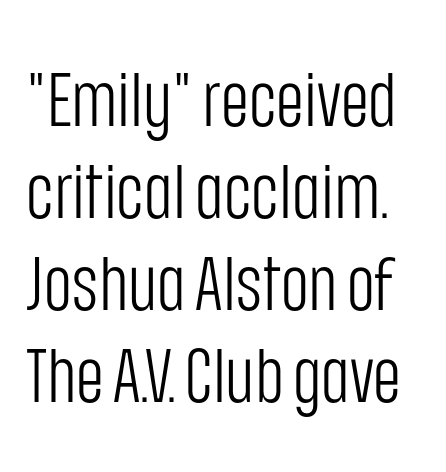
The image shows 76 px light, condensed sans-serif type, upright; set line spacing 1.21x, normal letter spacing, not underlined; low stroke contrast and a large x-height.
